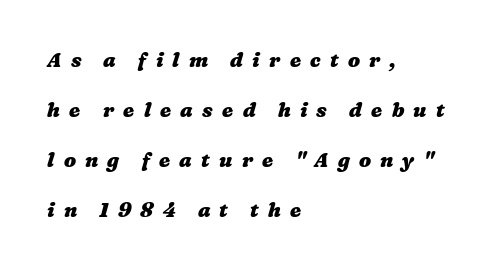
The image shows 20 px bold type; set left-aligned, loose line spacing (2.5x), unusually wide letter spacing (+0.46 em), not underlined.
